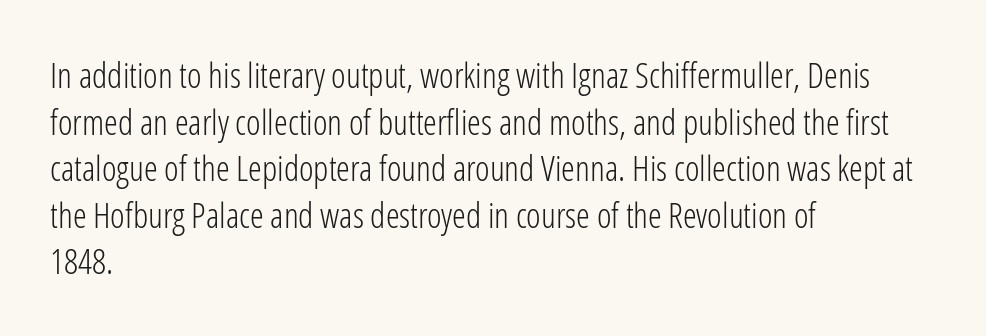
Q: Is the text bold? A: No.
Q: Is the text italic (slanted)? A: No, it is upright.
Q: Is the typeface a serif or a sans-serif typeface? A: Sans-serif.
Q: Is the text underlined? A: No.
Q: How is the paragraph aligned? A: Left-aligned.
Q: Is the spacing between letters normal or unusually wide? A: Normal.
Q: Is the spacing between lines tight, normal or loose? A: Normal.
Q: Width (condensed, normal, or wide)? A: Condensed.
Q: Stroke contrast? A: Low.
Q: x-height? A: Medium.
Q: Monospaced? A: No.
